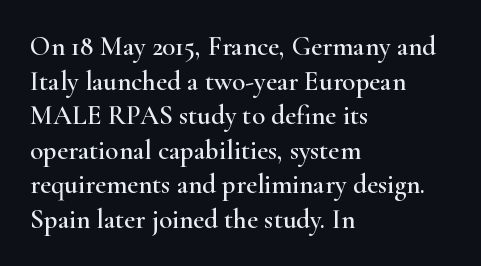
{"italic": "no", "underline": "no", "align": "left", "line_spacing": "normal", "line_spacing_ratio": 1.28, "letter_spacing": "normal", "letter_spacing_em": 0.0, "glyph_px": 27}
